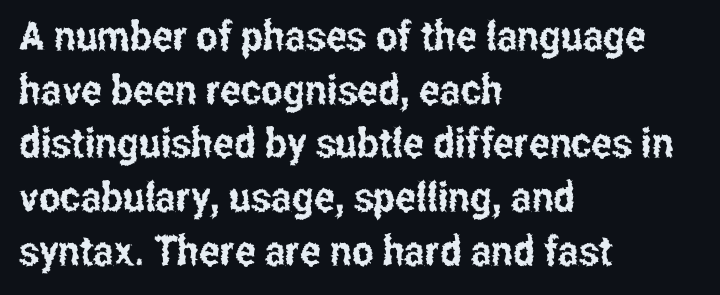
Bare-footed words on every line. The lines are quadded left. One glance says typical: line gaps are just what's usual. Note the varied advance widths — an 'i' is clearly narrower than an 'm'. Characters remain perfectly vertical along every line.
